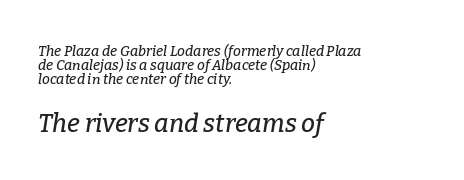
Q: Is the text italic (slanted)? A: Yes, it leans right by about 9 degrees.
Q: Is the text underlined? A: No.
Q: How is the paragraph aligned? A: Left-aligned.
Q: Is the spacing between letters normal or unusually wide? A: Normal.
Q: Is the spacing between lines tight, normal or loose? A: Tight.
Q: Which block of text is set in a larger size, the first (top) or the second (bottom)? A: The second (bottom) one.
